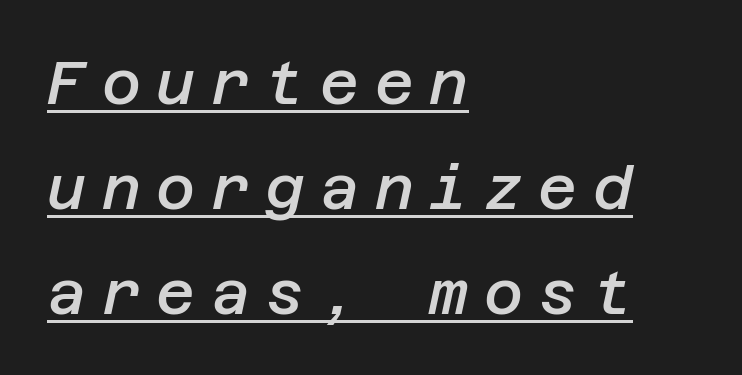
{"italic": "yes", "lean": "right", "slant_degrees": 12, "bold": "semi", "weight": "semibold", "width": "normal", "stroke_contrast": "low", "x_height": "large", "underline": "yes", "align": "left", "line_spacing_ratio": 1.75, "letter_spacing": "wide", "letter_spacing_em": 0.26, "glyph_px": 60}
